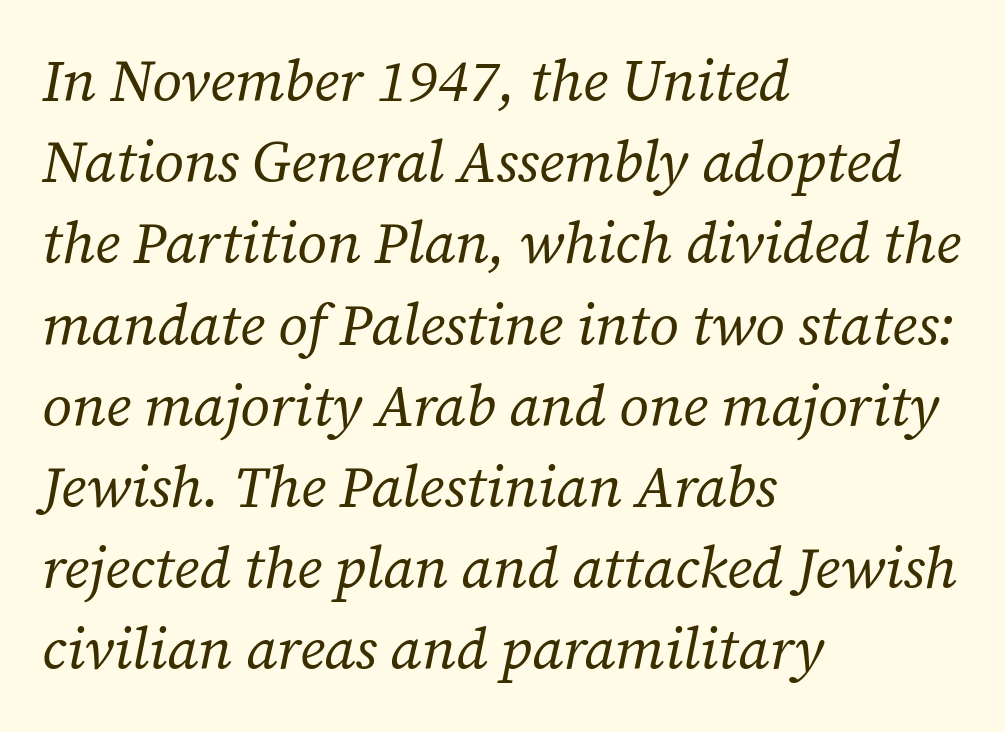
What stands out about the letter spacing? Nothing — it is the standard amount. Each letter keeps its own natural width here, so spacing adapts to shape. There's an unmistakable incline to the writing here. Unmarked baselines from the first word to the last. This sample is left-justified, so line endings fall wherever the words run out.
